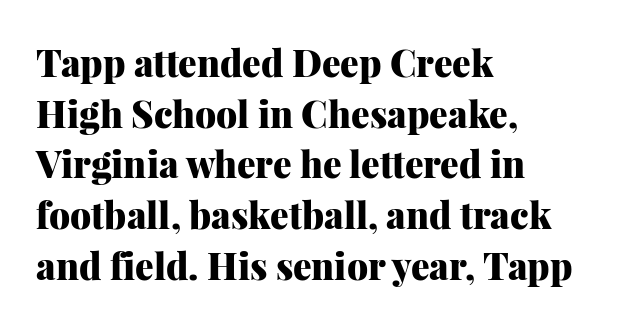
The image shows 37 px heavy serif type, upright; set left-aligned, normal line spacing (1.37x), normal letter spacing, not underlined; medium stroke contrast and a medium x-height.
